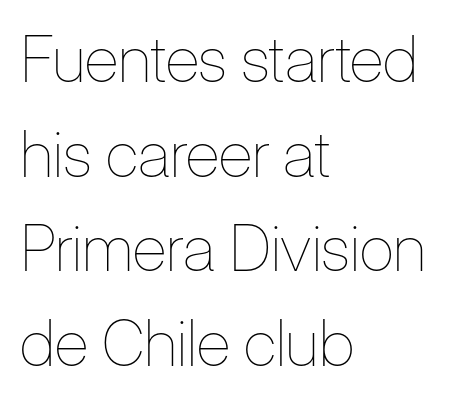
{"italic": "no", "bold": "no", "weight": "thin", "width": "condensed", "stroke_contrast": "low", "x_height": "medium", "monospaced": "no", "underline": "no", "align": "left", "line_spacing": "normal", "line_spacing_ratio": 1.48, "letter_spacing": "normal", "letter_spacing_em": 0.0, "glyph_px": 64}
